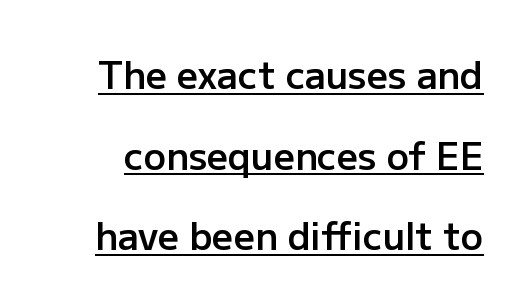
What's the leading like? Stretched, with rows far apart. Type style note: lacks serifs. If you drew a line through each stem, it would be perfectly vertical. The string is rendered with underlining switched on. This sample uses plain, unmodified letter spacing. Here the designer chose a conventional face with non-uniform glyph widths.
